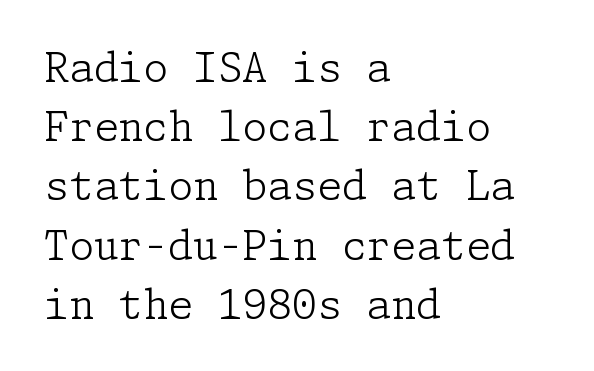
Q: Is the text bold? A: No.
Q: Is the text italic (slanted)? A: No, it is upright.
Q: Is the typeface a serif or a sans-serif typeface? A: Serif.
Q: Is the text underlined? A: No.
Q: How is the paragraph aligned? A: Left-aligned.
Q: Is the spacing between letters normal or unusually wide? A: Normal.
Q: Is the spacing between lines tight, normal or loose? A: Normal.
Q: Width (condensed, normal, or wide)? A: Normal.
Q: Stroke contrast? A: Low.
Q: x-height? A: Medium.
